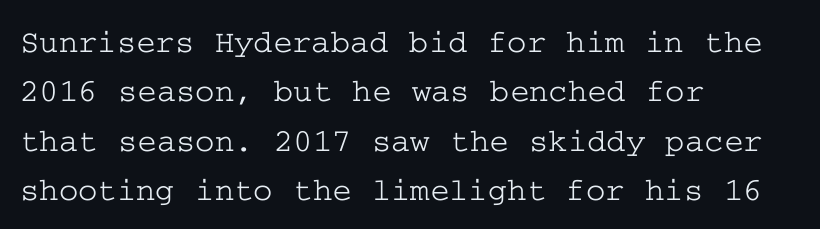
Q: Is the text italic (slanted)? A: No, it is upright.
Q: Is the typeface a serif or a sans-serif typeface? A: Serif.
Q: Is the text underlined? A: No.
Q: How is the paragraph aligned? A: Left-aligned.
Q: Is the spacing between letters normal or unusually wide? A: Normal.
Q: Is the spacing between lines tight, normal or loose? A: Normal.
Q: Width (condensed, normal, or wide)? A: Wide.
Q: Stroke contrast? A: Low.
Q: x-height? A: Medium.
